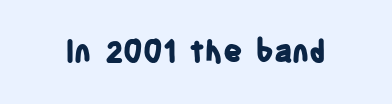
The image shows 30 px bold, condensed sans-serif type, upright; set normal letter spacing, not underlined; low stroke contrast and a large x-height.
